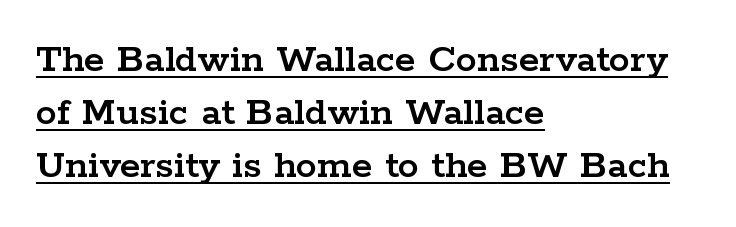
{"serif": "yes", "italic": "no", "width": "wide", "stroke_contrast": "low", "x_height": "medium", "monospaced": "no", "underline": "yes", "align": "left", "line_spacing": "normal", "line_spacing_ratio": 1.26, "letter_spacing": "normal", "letter_spacing_em": 0.0, "glyph_px": 42}
